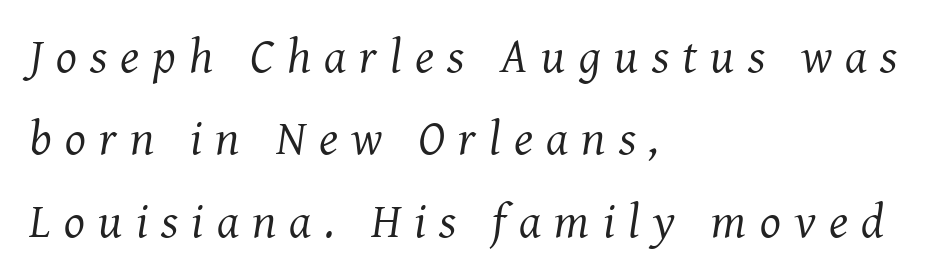
Beneath every word, the page is bare. Regarding serifs, this sample has them. It's the slanting kind of type. Students, note that the glyphs here are deliberately spaced far apart. A student would call this left alignment; a typographer would say flush left, rag right.
